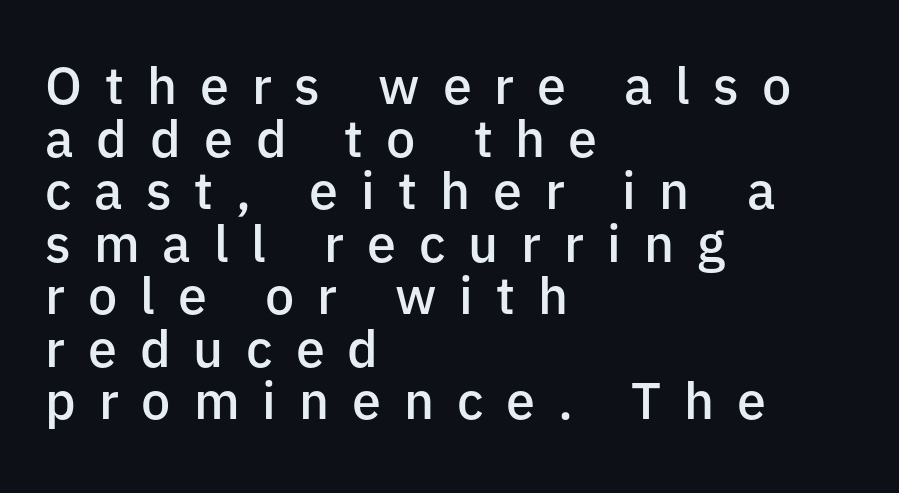
Q: Is the text bold? A: Semi-bold.
Q: Is the text italic (slanted)? A: No, it is upright.
Q: Is the typeface a serif or a sans-serif typeface? A: Sans-serif.
Q: Is the text underlined? A: No.
Q: How is the paragraph aligned? A: Left-aligned.
Q: Is the spacing between letters normal or unusually wide? A: Unusually wide.
Q: Is the spacing between lines tight, normal or loose? A: Tight.
Q: Width (condensed, normal, or wide)? A: Normal.
Q: Stroke contrast? A: Low.
Q: x-height? A: Medium.
Q: Monospaced? A: No.
